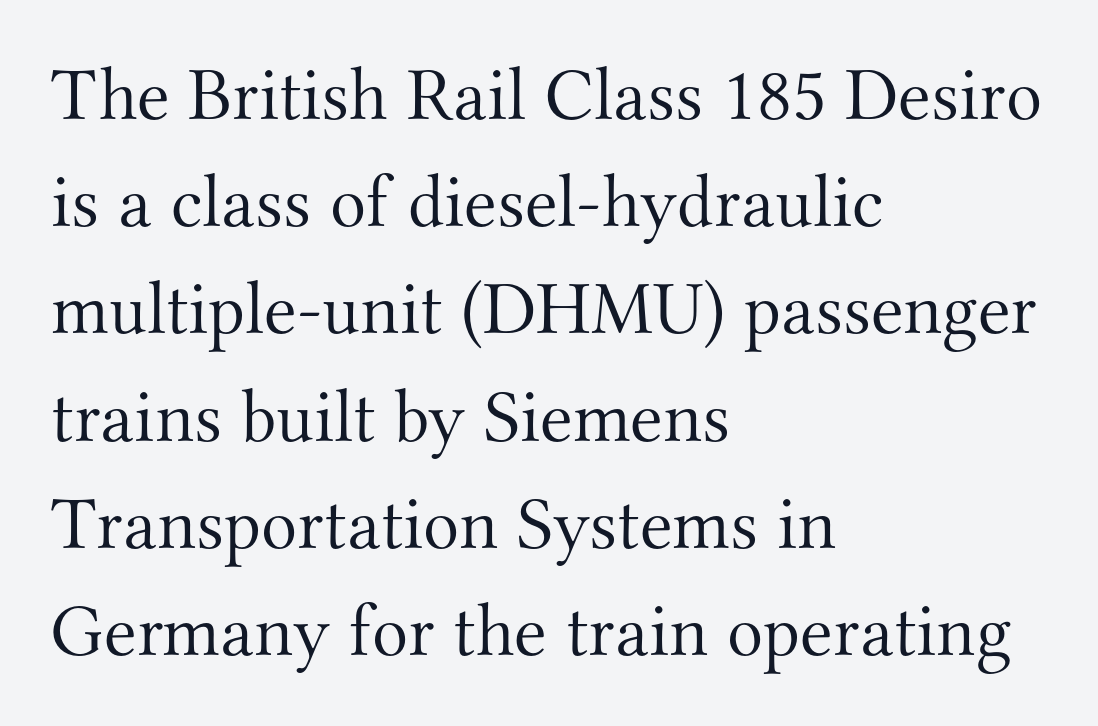
{"serif": "yes", "italic": "no", "bold": "no", "weight": "light", "width": "normal", "stroke_contrast": "medium", "x_height": "small", "monospaced": "no", "underline": "no", "align": "left", "line_spacing": "normal", "line_spacing_ratio": 1.43, "letter_spacing": "normal", "letter_spacing_em": 0.0, "glyph_px": 75}
